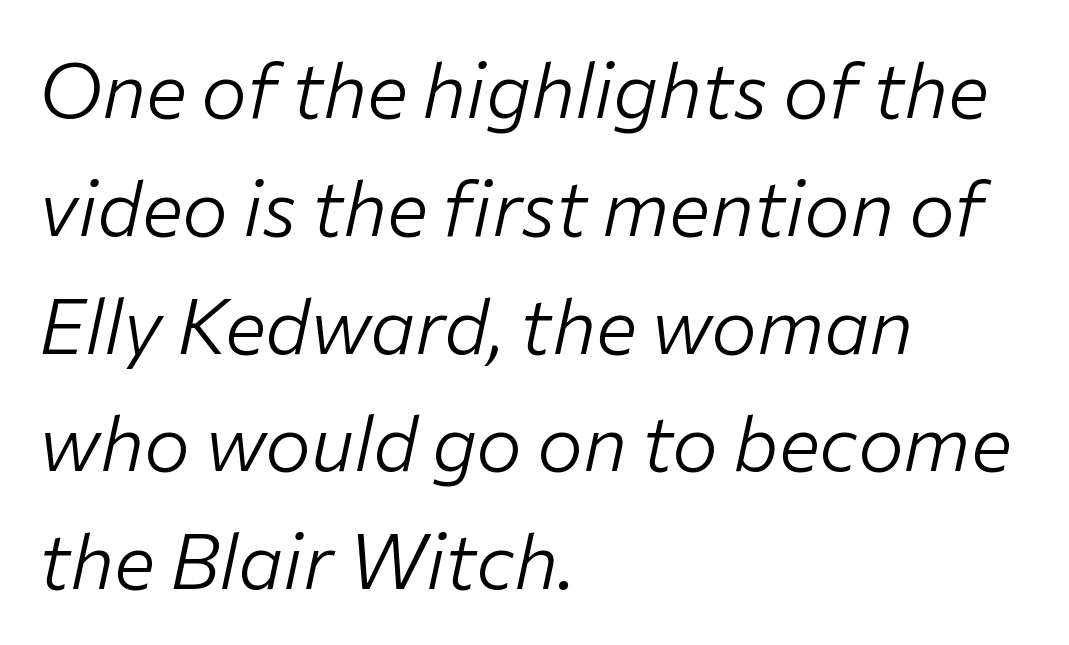
Rule under the text: the space is simply empty. Vertically, the passage feels balanced, rows spaced as you'd expect. The letterforms sit at book weight or below. Spacing verdict: proportional, widths tailored to each character. The typesetter chose a ragged-right arrangement here. Spacing between characters is what you'd get straight out of the box.
